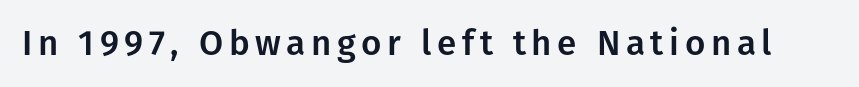
The rendering uses natural spacing where letterforms have individual widths. Nope, no serifs anywhere on these letters. A roman cut, with each character standing at attention. Quick note: underline off.
